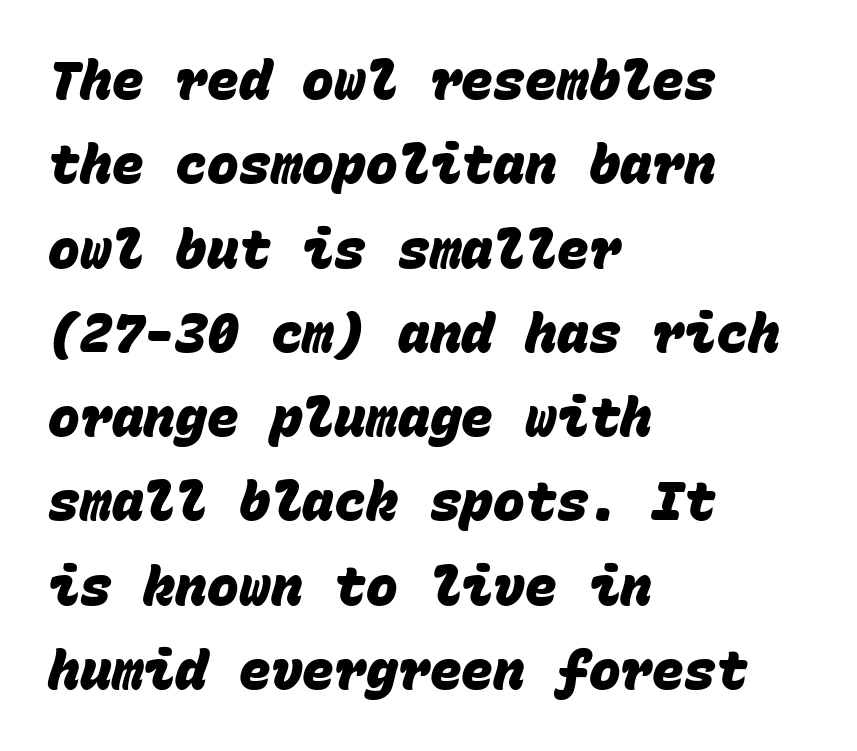
{"serif": "no", "bold": "yes", "weight": "heavy", "width": "normal", "stroke_contrast": "low", "x_height": "large", "monospaced": "yes", "underline": "no", "align": "left", "line_spacing": "normal", "line_spacing_ratio": 1.59, "letter_spacing": "normal", "letter_spacing_em": 0.0, "glyph_px": 53}
